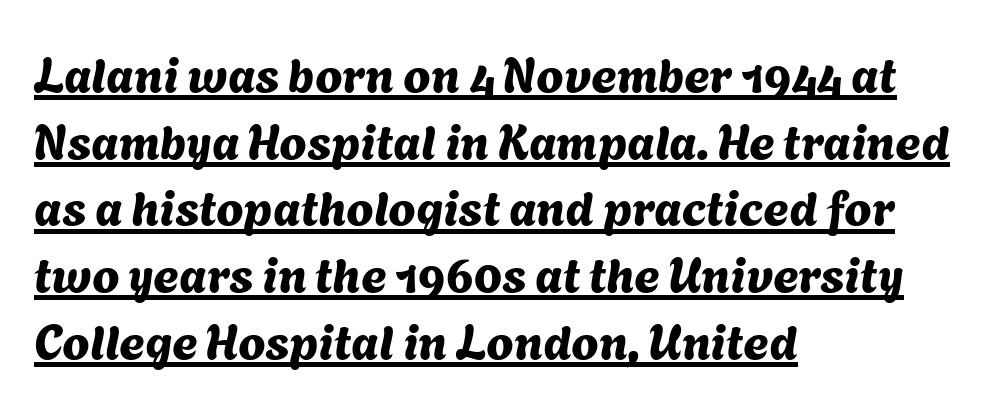
Observe the ordinary spacing: letters are neighbours, not strangers. No feet cap the strokes, marking this as sans-serif type. A student would call this left alignment; a typographer would say flush left, rag right. Is this a fixed-width face? No — the glyphs have proportional, varying widths. Somebody hit Ctrl+U on this one — the words are underlined. Regular leading.
